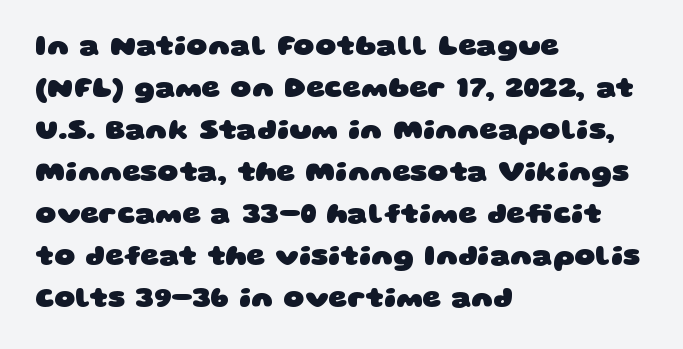
How heavy is the stroke? Heavy — this is a bold. Serif or sans? Sans — the stroke terminals are bare. Tracking here is standard; glyphs follow each other at the usual distance. The face used here is proportionally spaced, like ordinary book or web type.
